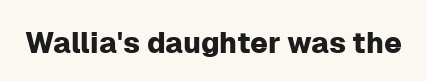
The letterforms sit shoulder to shoulder at normal distance. Vertical strokes here are truly vertical. Proportional: the letters do not fall into vertical columns. The specimen omits any rule beneath the text block's lines. Typographically, this falls in the sans-serif category.
